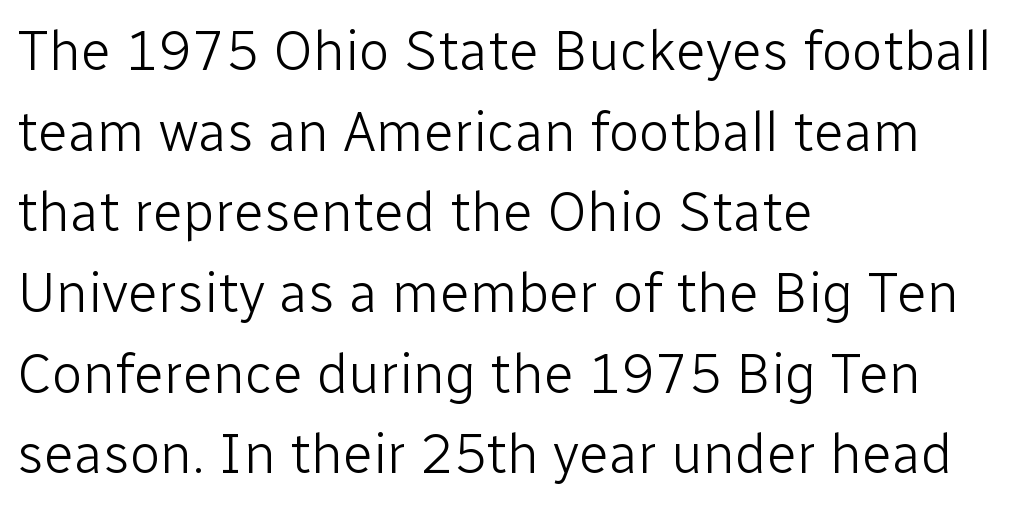
Q: Is the text bold? A: No.
Q: Is the text italic (slanted)? A: No, it is upright.
Q: Is the typeface a serif or a sans-serif typeface? A: Sans-serif.
Q: Is the text underlined? A: No.
Q: How is the paragraph aligned? A: Left-aligned.
Q: Is the spacing between letters normal or unusually wide? A: Normal.
Q: Is the spacing between lines tight, normal or loose? A: Normal.
Q: Width (condensed, normal, or wide)? A: Normal.
Q: Stroke contrast? A: Low.
Q: x-height? A: Medium.
Q: Monospaced? A: No.
